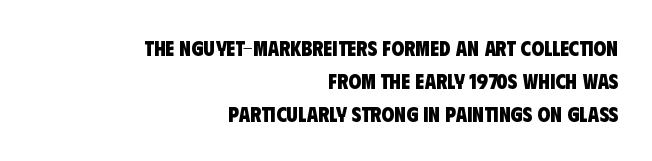
Q: Is the text bold? A: Yes.
Q: Is the text underlined? A: No.
Q: How is the paragraph aligned? A: Right-aligned.
Q: Is the spacing between letters normal or unusually wide? A: Normal.
Q: Is the spacing between lines tight, normal or loose? A: Normal.
